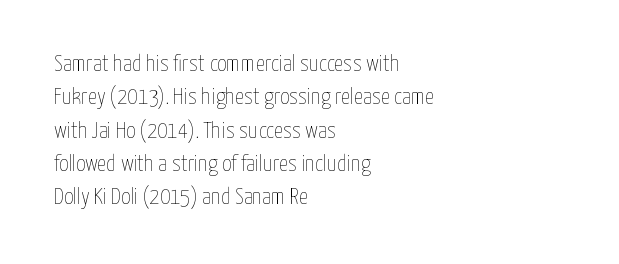
The image shows 23 px text type, upright; set left-aligned, normal line spacing (1.45x), normal letter spacing, not underlined.
